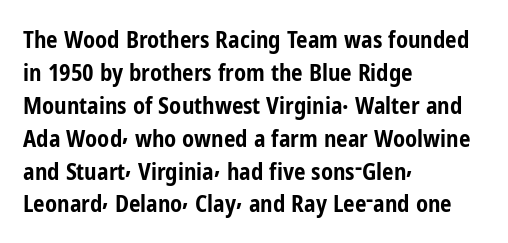
{"italic": "no", "bold": "yes", "underline": "no", "align": "left", "line_spacing": "normal", "line_spacing_ratio": 1.43, "letter_spacing": "normal", "letter_spacing_em": 0.0, "glyph_px": 23}
